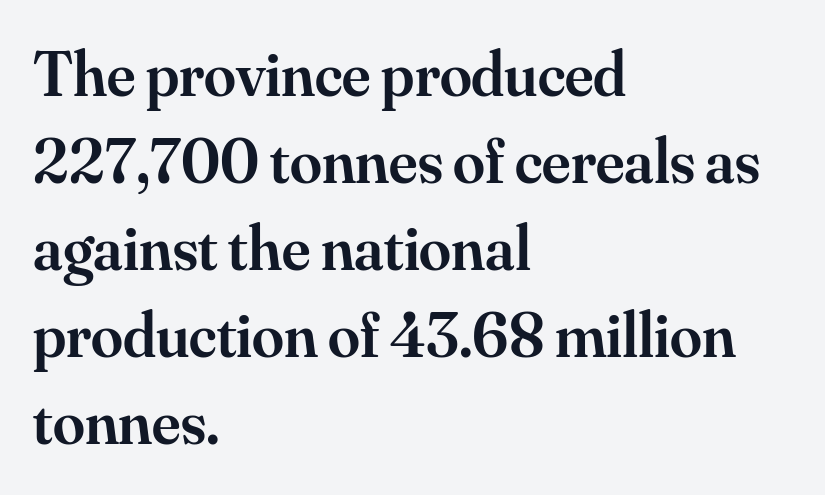
The face used here is proportionally spaced, like ordinary book or web type. Are there feet on the stems? There are — it's a serif. If you measured baseline to baseline, you'd find a middling distance. Italic: no, the glyphs are upright roman. Descenders are the only things crossing below the line. Letter spacing: default.
